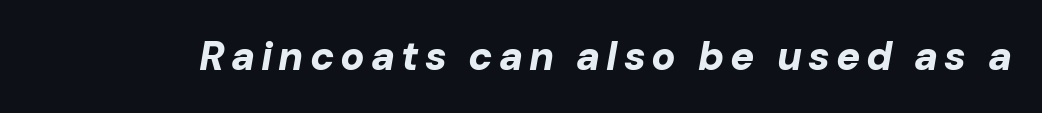
{"italic": "yes", "lean": "right", "slant_degrees": 10, "bold": "yes", "weight": "bold", "width": "normal", "stroke_contrast": "low", "x_height": "medium", "monospaced": "no", "underline": "no", "glyph_px": 40}
